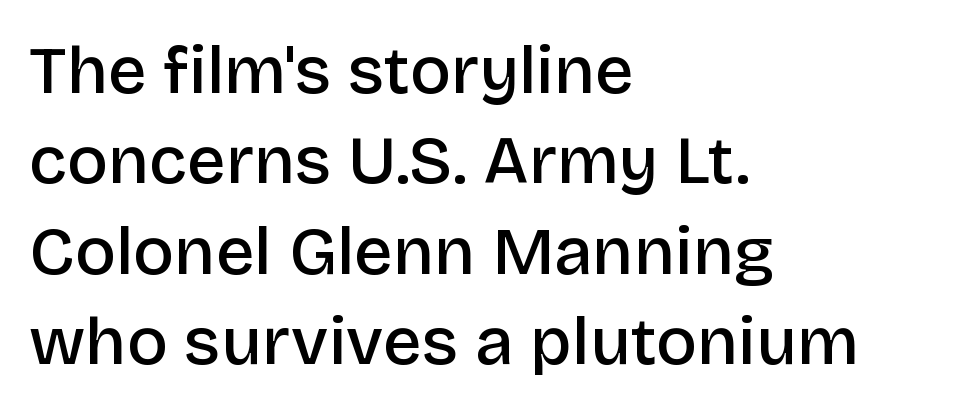
Check where the strokes stop: nothing finishes them off — pure sans. The face used here is proportionally spaced, like ordinary book or web type. The baseline area is clear. Heft: intermediate — a semibold. One-word summary of the alignment: left.
